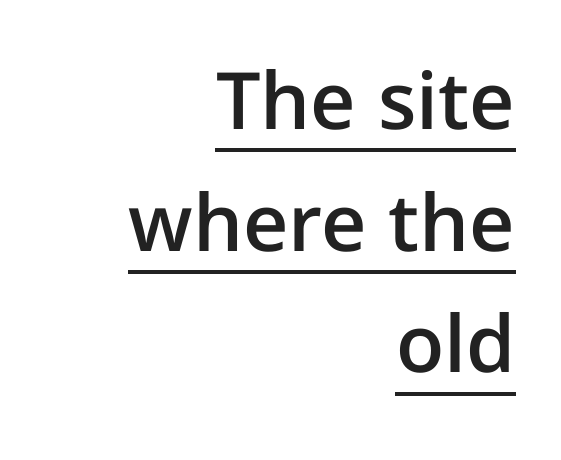
The image shows 79 px semibold sans-serif type, upright; set right-aligned, normal line spacing (1.54x), normal letter spacing, underlined; low stroke contrast and a medium x-height.
